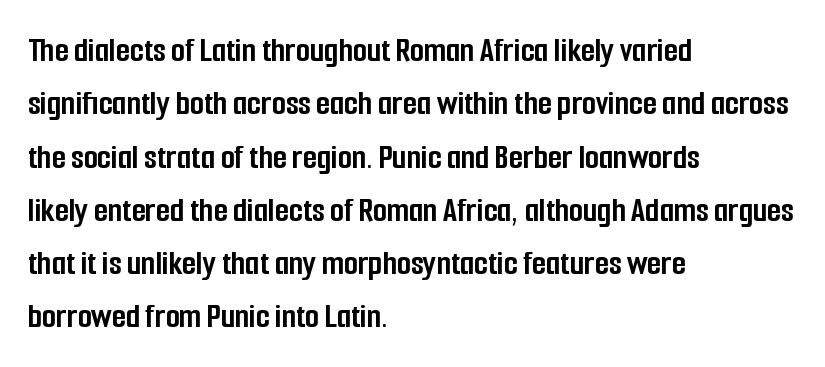
The glyphs have the mass of a bold cut. Normally led — the rows are evenly, conventionally spaced. Underlining? Definitely not there. The face used here is a sans, in the tradition of grotesques and geometrics. These lines are rendered in a variable-pitch font. Designer's note — italics off, roman on.
